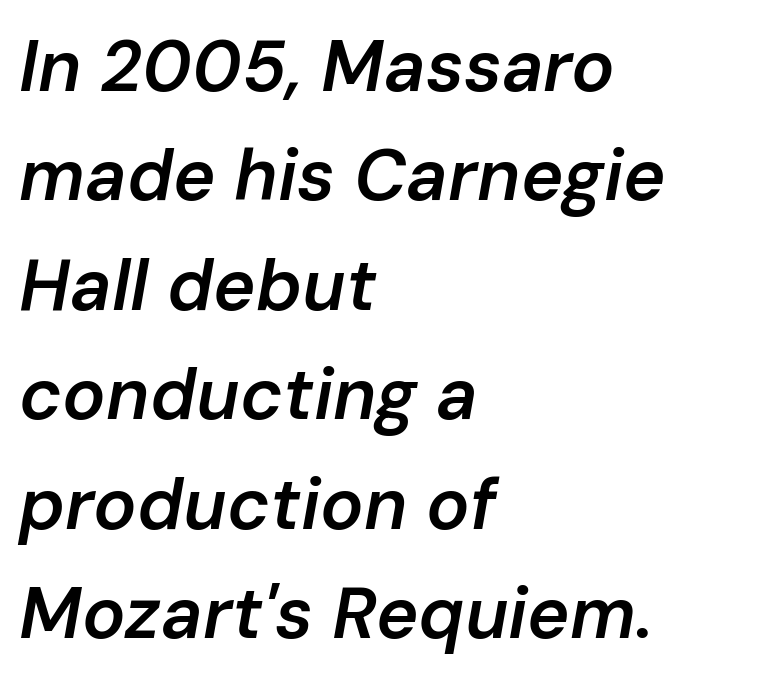
The image shows 72 px semibold type, italic (leaning right); set left-aligned, normal line spacing (1.52x), normal letter spacing, not underlined; low stroke contrast and a medium x-height.
